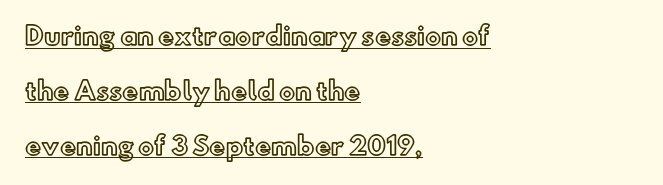
Caption: lettering with a line underneath. Whoever set this chose breathing room over compactness in the vertical rhythm. The font's upright variant was chosen for this text. The ragged edge is on the right, which tells us the setting is flush left. Here the glyphs are tracked normally, forming tight word shapes.
